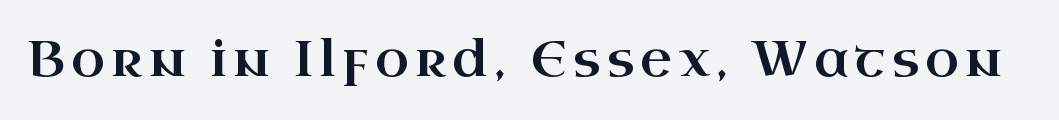
Q: Is the text italic (slanted)? A: No, it is upright.
Q: Is the typeface a serif or a sans-serif typeface? A: Serif.
Q: Is the text underlined? A: No.
Q: Width (condensed, normal, or wide)? A: Wide.
Q: Stroke contrast? A: High.
Q: x-height? A: Small.
Q: Monospaced? A: No.
